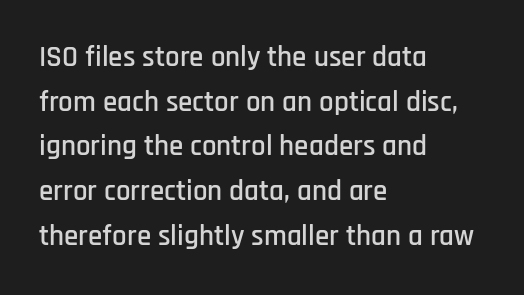
Short note: letters normally spaced. Baseline-to-baseline distance is the conventional proportion of letter height. The designer went with a sans here, leaving each stem footless. Typeset ragged right — the left edge is the straight one. Style check: upright.
